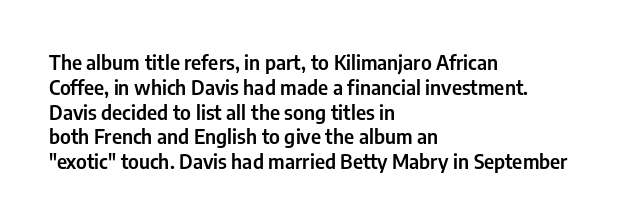
A roman cut, with each character standing at attention. The letters sit at their default tracking, neither squeezed nor spread. Compared with a centered layout, this one pins lines to the left instead. Clear beneath every line of the passage.
